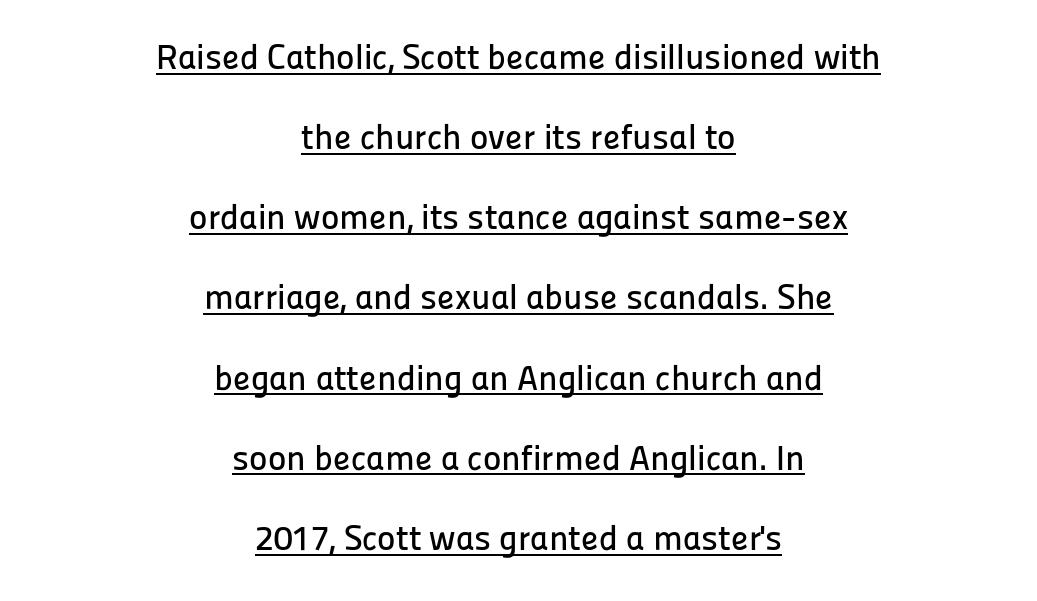
Q: Is the text italic (slanted)? A: No, it is upright.
Q: Is the typeface a serif or a sans-serif typeface? A: Sans-serif.
Q: Is the text underlined? A: Yes.
Q: How is the paragraph aligned? A: Centered.
Q: Is the spacing between letters normal or unusually wide? A: Normal.
Q: Is the spacing between lines tight, normal or loose? A: Loose.
Q: Width (condensed, normal, or wide)? A: Normal.
Q: Stroke contrast? A: Low.
Q: x-height? A: Medium.
Q: Monospaced? A: No.
